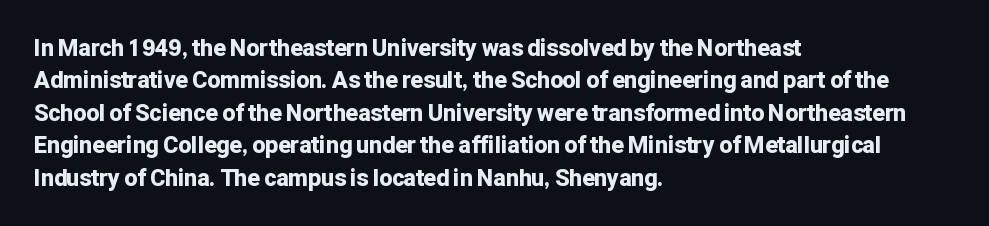
Q: Is the text bold? A: Yes.
Q: Is the text italic (slanted)? A: No, it is upright.
Q: Is the text underlined? A: No.
Q: How is the paragraph aligned? A: Left-aligned.
Q: Is the spacing between letters normal or unusually wide? A: Normal.
Q: Is the spacing between lines tight, normal or loose? A: Normal.
